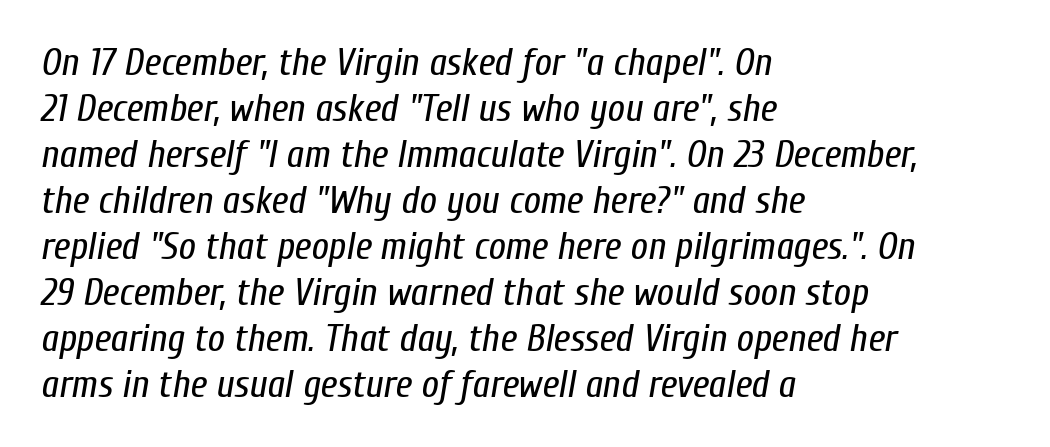
Glyph-to-glyph distance matches everyday printed text. The typeface has the unassuming heft of standard copy or less. Words float on clear page, feet unadorned. Style check: oblique.
